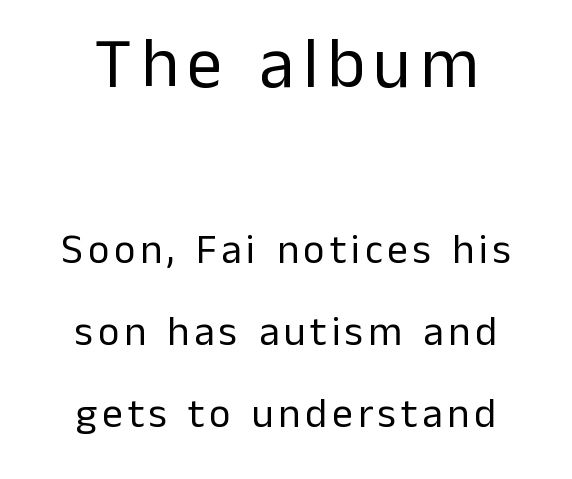
The image shows 71 px regular-weight sans-serif type, upright; set centered, loose line spacing (2.0x), not underlined; the first (top) block is 1.73x larger; low stroke contrast and a medium x-height.
